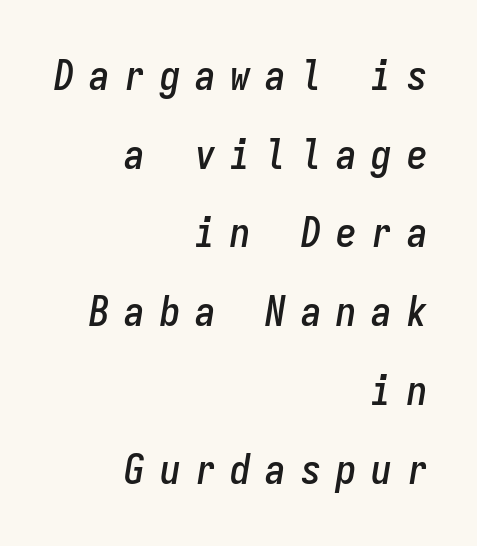
Q: Is the text italic (slanted)? A: Yes, it leans right by about 9 degrees.
Q: Is the text underlined? A: No.
Q: How is the paragraph aligned? A: Right-aligned.
Q: Is the spacing between letters normal or unusually wide? A: Unusually wide.
Q: Is the spacing between lines tight, normal or loose? A: Loose.
Q: Width (condensed, normal, or wide)? A: Condensed.
Q: Stroke contrast? A: Low.
Q: x-height? A: Medium.
Q: Monospaced? A: Yes.
